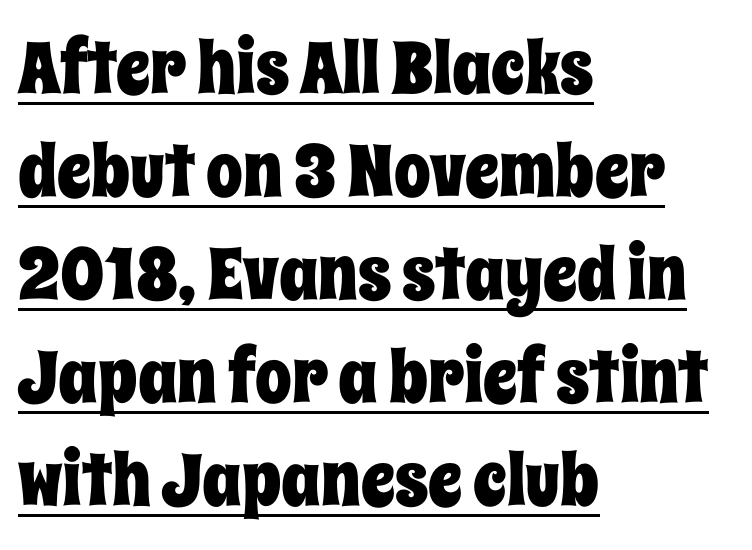
Q: Is the text italic (slanted)? A: No, it is upright.
Q: Is the text underlined? A: Yes.
Q: How is the paragraph aligned? A: Left-aligned.
Q: Is the spacing between letters normal or unusually wide? A: Normal.
Q: Is the spacing between lines tight, normal or loose? A: Normal.
Q: Width (condensed, normal, or wide)? A: Condensed.
Q: Stroke contrast? A: Low.
Q: x-height? A: Large.
Q: Monospaced? A: No.
